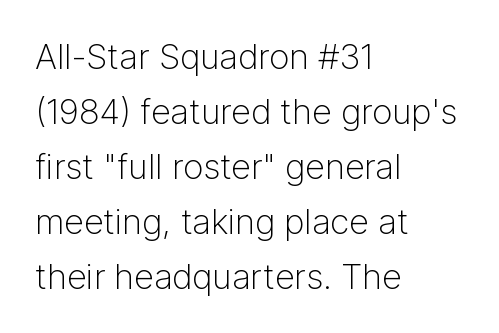
{"serif": "no", "italic": "no", "bold": "no", "weight": "light", "width": "normal", "stroke_contrast": "low", "x_height": "medium", "monospaced": "no", "underline": "no", "align": "left", "line_spacing": "normal", "line_spacing_ratio": 1.57, "letter_spacing": "normal", "letter_spacing_em": 0.0, "glyph_px": 35}
